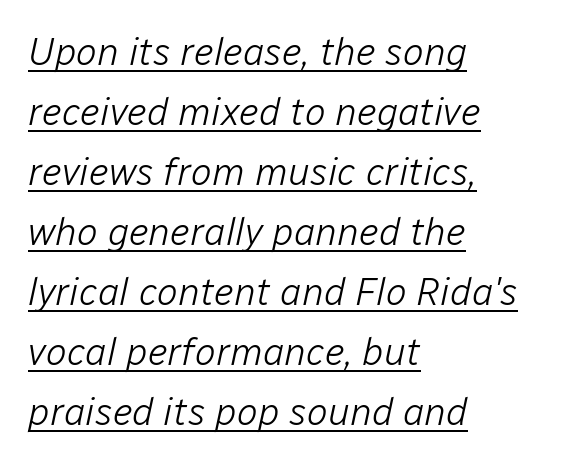
Weight class: somewhere from thin through regular. Normally led — the rows are evenly, conventionally spaced. Varying glyph widths throughout — classic text-font behaviour. If you drew a ruler down the left edge, every line would touch it. Glyph-to-glyph distance matches everyday printed text.
